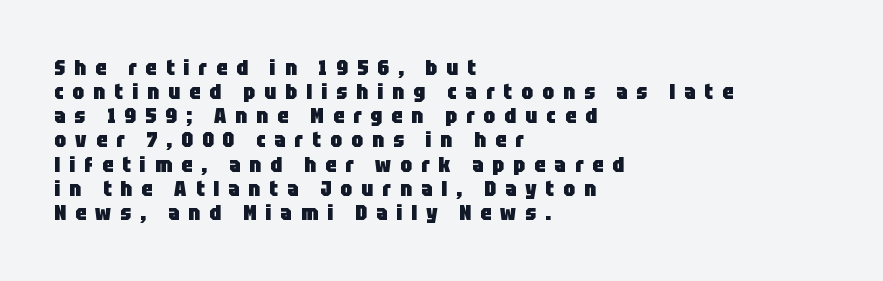
{"italic": "no", "bold": "yes", "underline": "no", "align": "left", "line_spacing": "tight", "line_spacing_ratio": 1.15, "letter_spacing": "wide", "letter_spacing_em": 0.44, "glyph_px": 21}
